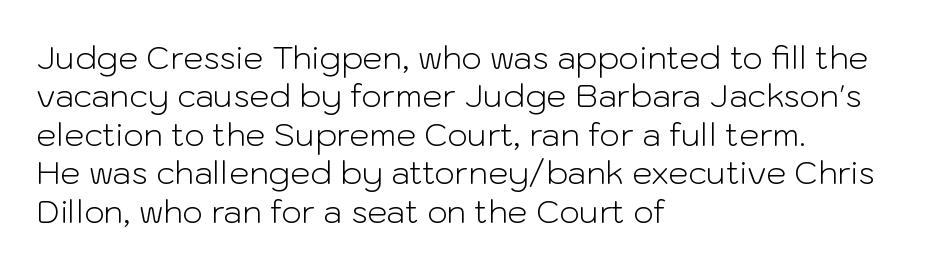
The image shows 32 px light sans-serif type, upright; set left-aligned, line spacing 1.2x, normal letter spacing, not underlined; low stroke contrast and a medium x-height.
